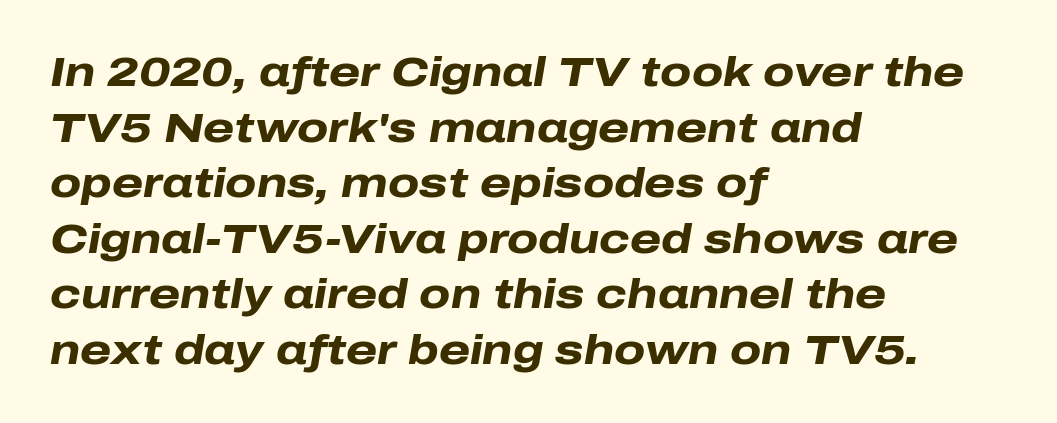
The letters advance in unequal steps, a hallmark of proportional type. The sample has been set heavy, in full bold. This sample uses an oblique cut, with every glyph tilted off the vertical. Notice how descenders clear the ascenders below comfortably — that's standard leading. The words here are not underlined. Every row of glyphs begins at an identical x-position on the left.
